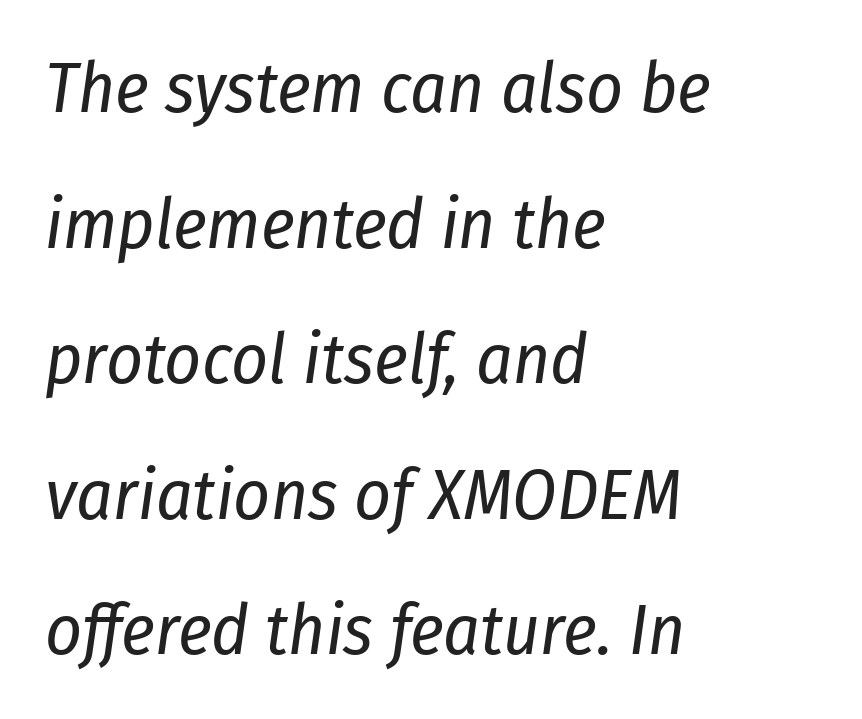
The image shows 71 px regular-weight, condensed type, italic (leaning right); set left-aligned, loose line spacing (1.91x), normal letter spacing, not underlined; low stroke contrast and a medium x-height.
